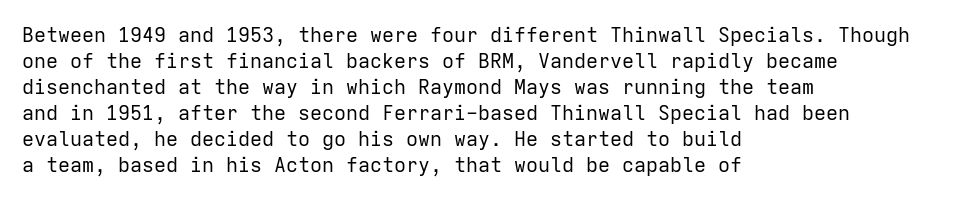
The image shows 20 px text type, upright; set left-aligned, normal line spacing (1.3x), normal letter spacing, not underlined.
